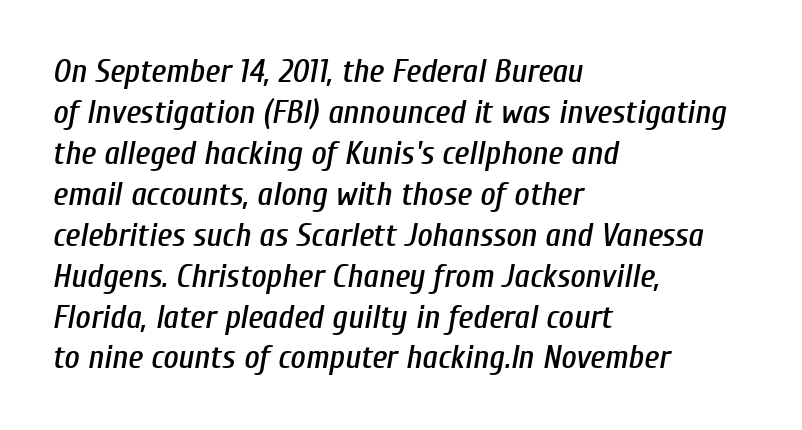
{"italic": "yes", "lean": "right", "slant_degrees": 10, "width": "condensed", "stroke_contrast": "low", "x_height": "medium", "monospaced": "no", "underline": "no", "align": "left", "line_spacing_ratio": 1.24, "letter_spacing": "normal", "letter_spacing_em": 0.0, "glyph_px": 33}
